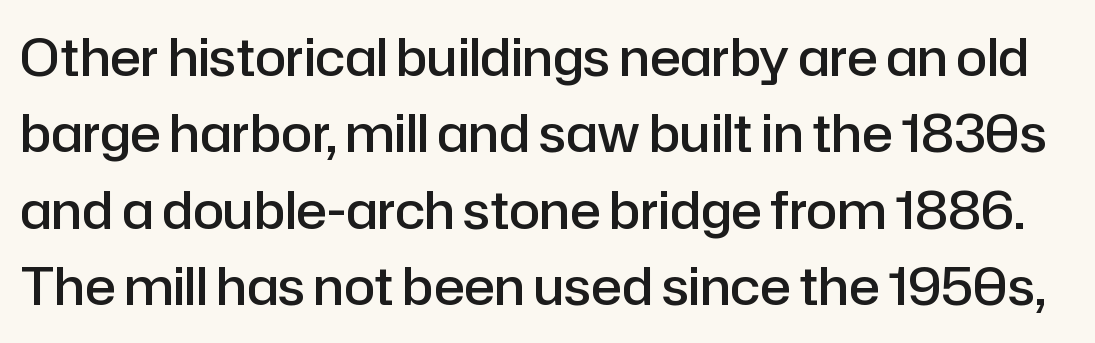
These lines are rendered in a variable-pitch font. This rendering leaves character spacing at its baseline value. Just letters on the line, the space beneath them empty. Characters remain perfectly vertical along every line.
